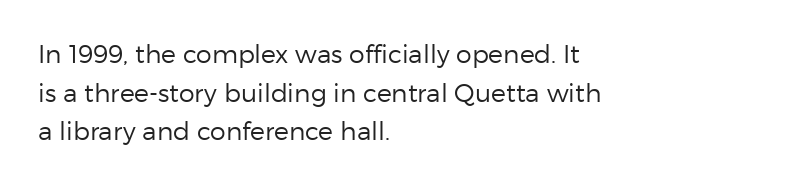
Notice how descenders clear the ascenders below comfortably — that's standard leading. Posture: vertical. Letter spacing: default. This rendering uses left alignment, leaving the right contour irregular.
